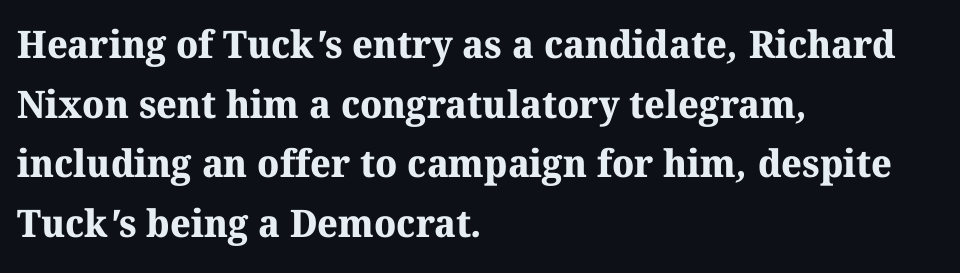
Q: Is the text bold? A: Yes.
Q: Is the typeface a serif or a sans-serif typeface? A: Serif.
Q: Is the text underlined? A: No.
Q: How is the paragraph aligned? A: Left-aligned.
Q: Is the spacing between letters normal or unusually wide? A: Normal.
Q: Is the spacing between lines tight, normal or loose? A: Normal.
Q: Width (condensed, normal, or wide)? A: Normal.
Q: Stroke contrast? A: Medium.
Q: x-height? A: Medium.
Q: Monospaced? A: No.
